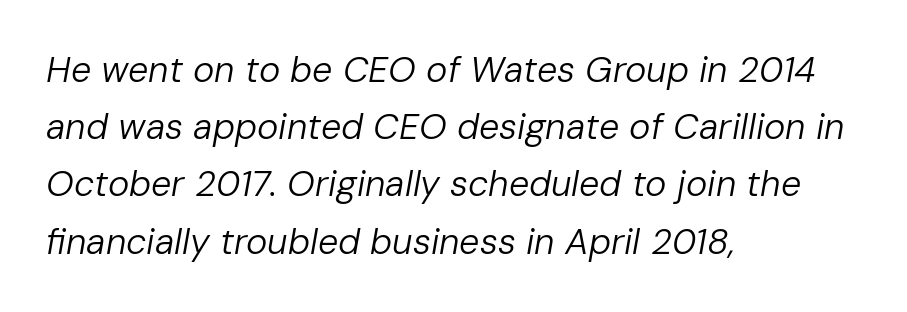
{"italic": "yes", "lean": "right", "slant_degrees": 10, "bold": "no", "weight": "regular", "width": "normal", "stroke_contrast": "low", "x_height": "medium", "monospaced": "no", "underline": "no", "align": "left", "line_spacing": "normal", "line_spacing_ratio": 1.59, "letter_spacing": "normal", "letter_spacing_em": 0.0, "glyph_px": 36}
